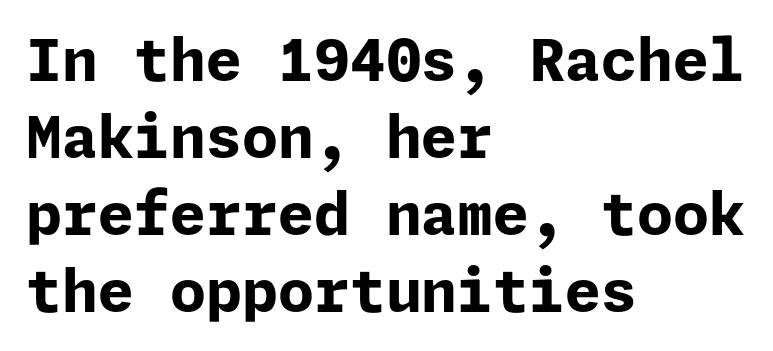
{"serif": "no", "italic": "no", "bold": "yes", "weight": "bold", "width": "normal", "stroke_contrast": "low", "x_height": "medium", "underline": "no", "align": "left", "line_spacing": "normal", "line_spacing_ratio": 1.33, "letter_spacing": "normal", "letter_spacing_em": 0.0, "glyph_px": 58}
